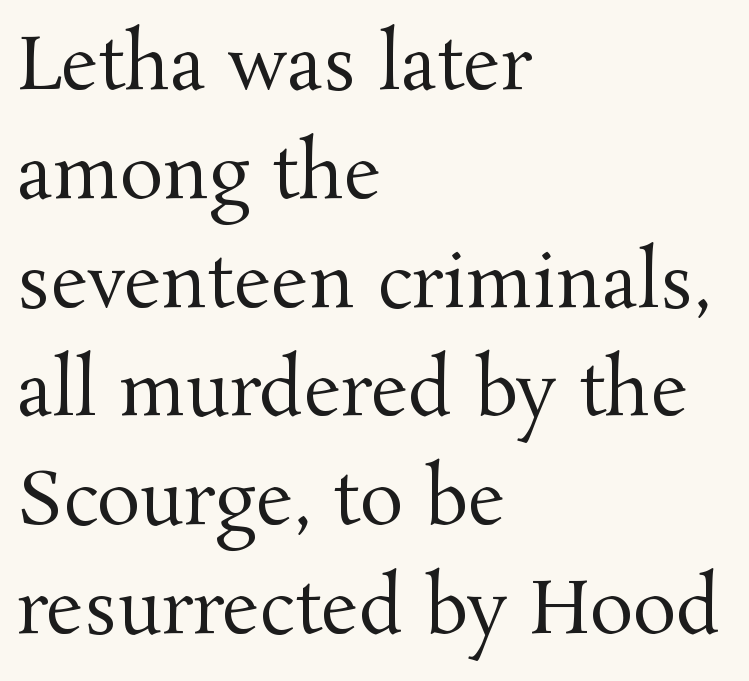
The image shows 73 px regular-weight serif type, upright; set left-aligned, normal line spacing (1.49x), normal letter spacing, not underlined; medium stroke contrast and a medium x-height.
